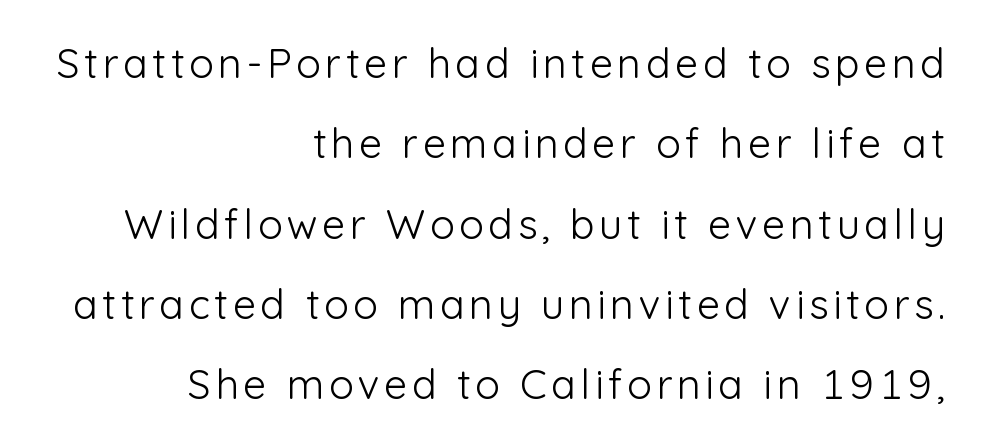
Italic? Not at all — the glyphs are vertical. The vertical gap from one line to the next is large. Only glyphs here, with clear space below each row. The typesetting does not lean heavy: it is not bold. The text was rendered using a sans face with plain stroke endings.
